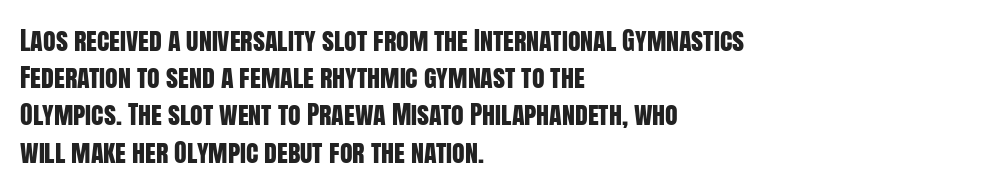
{"italic": "no", "underline": "no", "align": "left", "line_spacing": "normal", "line_spacing_ratio": 1.43, "letter_spacing": "normal", "letter_spacing_em": 0.0, "glyph_px": 26}
